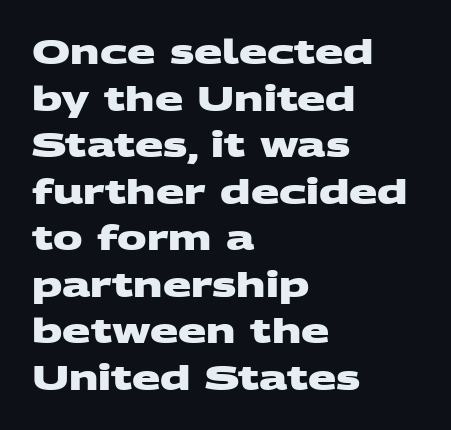
Its strokes are broad and dark, the hallmark of bold type. Tracking here is standard; glyphs follow each other at the usual distance. Notice how descenders clear the ascenders below comfortably — that's standard leading. Descenders are the only things crossing below the line. The compositor pushed each line to the left boundary.
